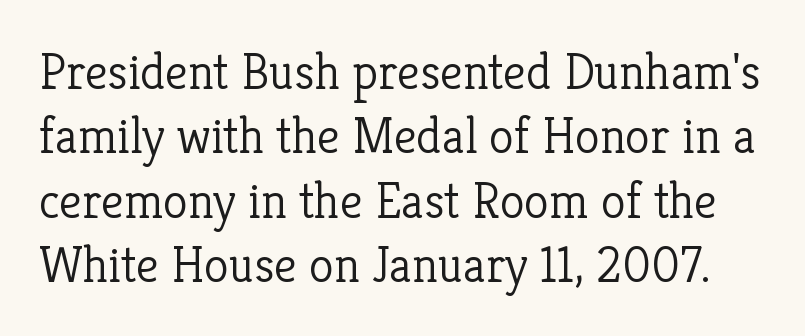
A typesetter would call this leading conventional body-copy spacing. These lines keep a tight, regular rhythm from letter to letter. Notice how the stems are strictly vertical — no italics here. The characters are drawn with everyday or finer stroke widths. In terms of letterform style, serifs are clearly present.
